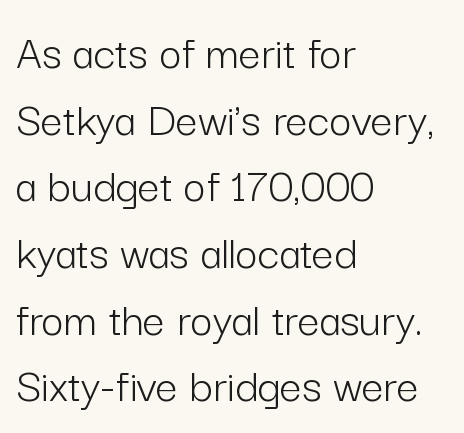
{"serif": "no", "italic": "no", "bold": "no", "weight": "light", "width": "normal", "stroke_contrast": "low", "x_height": "medium", "monospaced": "no", "underline": "no", "align": "left", "line_spacing": "normal", "line_spacing_ratio": 1.36, "letter_spacing": "normal", "letter_spacing_em": 0.0, "glyph_px": 49}
